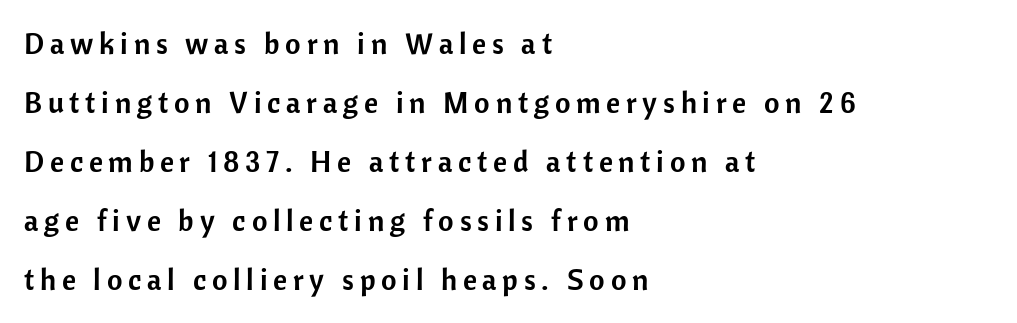
The image shows 30 px sans-serif type, upright; set left-aligned, loose line spacing (1.97x), not underlined; low stroke contrast and a medium x-height.
